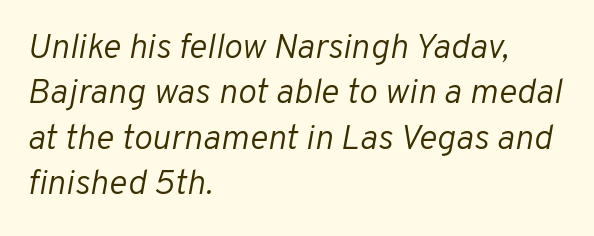
The image shows 35 px light type, italic (leaning right); set left-aligned, normal line spacing (1.3x), normal letter spacing, not underlined; low stroke contrast and a medium x-height.
